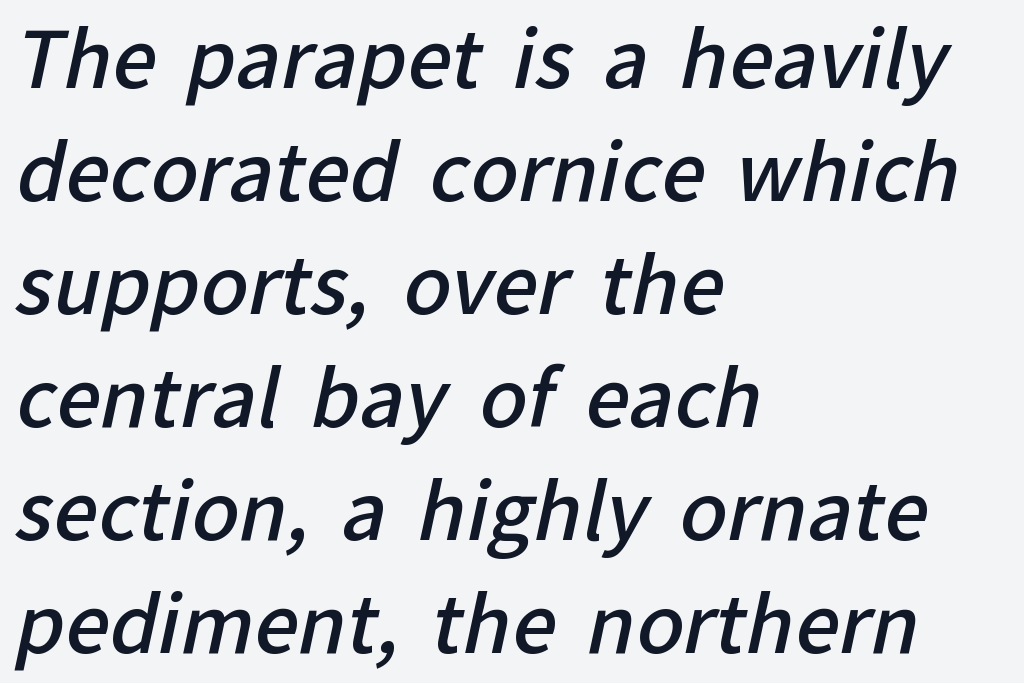
Typesetter's note: demi weight, one step under bold. Caption: multi-line text, flush left, ragged right. This block has exactly the height ordinary leading produces. Tracking value appears to be zero — textbook default spacing.
